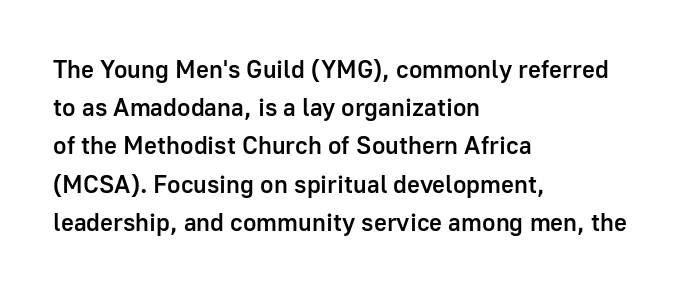
Q: Is the text bold? A: Semi-bold.
Q: Is the text italic (slanted)? A: No, it is upright.
Q: Is the text underlined? A: No.
Q: How is the paragraph aligned? A: Left-aligned.
Q: Is the spacing between letters normal or unusually wide? A: Normal.
Q: Is the spacing between lines tight, normal or loose? A: Normal.
